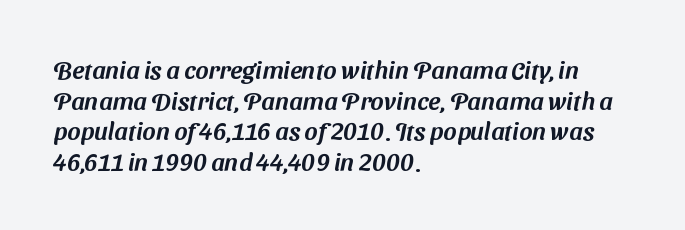
{"underline": "no", "align": "left", "line_spacing_ratio": 1.23, "letter_spacing": "normal", "letter_spacing_em": 0.0, "glyph_px": 25}
